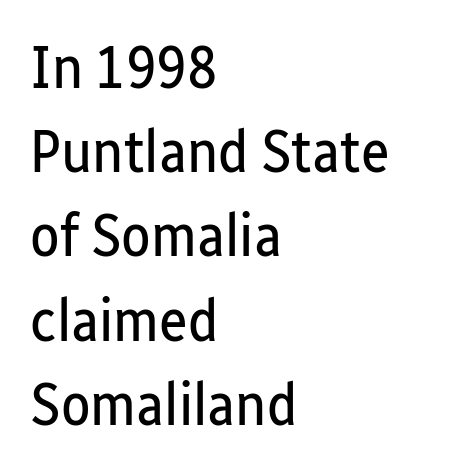
{"serif": "no", "italic": "no", "bold": "no", "weight": "regular", "width": "condensed", "stroke_contrast": "low", "x_height": "medium", "monospaced": "no", "underline": "no", "align": "left", "line_spacing": "normal", "line_spacing_ratio": 1.38, "letter_spacing": "normal", "letter_spacing_em": 0.0, "glyph_px": 61}
